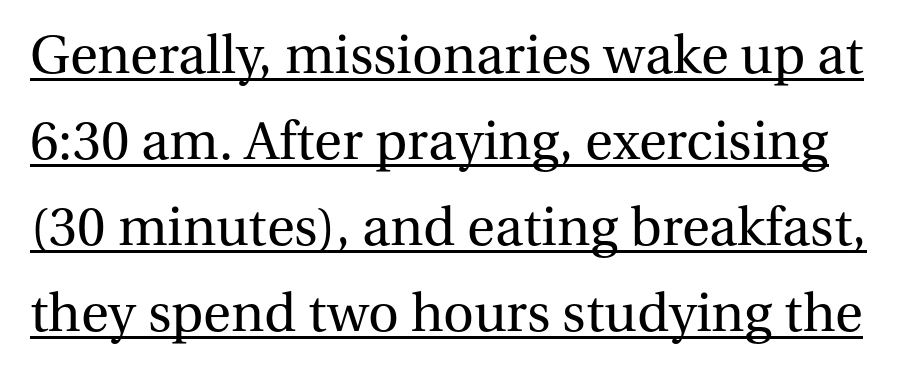
Somebody hit Ctrl+U on this one — the words are underlined. Little horizontal feet cap the strokes, marking this as serif type. Interline gaps are of average width in this sample. This reads as an unemphasized weight, regular at the heaviest. Posture: upright roman. The rendering uses natural spacing where letterforms have individual widths.
